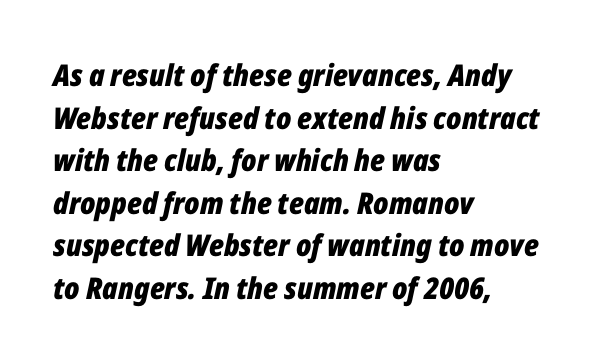
Q: Is the text bold? A: Yes.
Q: Is the text italic (slanted)? A: Yes, it leans right by about 12 degrees.
Q: Is the text underlined? A: No.
Q: How is the paragraph aligned? A: Left-aligned.
Q: Is the spacing between letters normal or unusually wide? A: Normal.
Q: Is the spacing between lines tight, normal or loose? A: Normal.
Q: Width (condensed, normal, or wide)? A: Condensed.
Q: Stroke contrast? A: Low.
Q: x-height? A: Medium.
Q: Monospaced? A: No.
